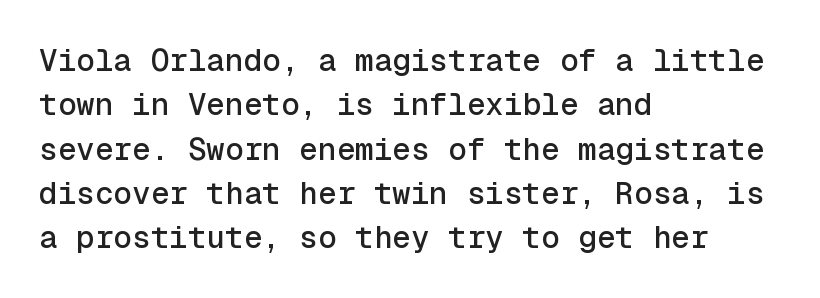
Q: Is the text italic (slanted)? A: No, it is upright.
Q: Is the typeface a serif or a sans-serif typeface? A: Sans-serif.
Q: Is the text underlined? A: No.
Q: How is the paragraph aligned? A: Left-aligned.
Q: Is the spacing between letters normal or unusually wide? A: Normal.
Q: Is the spacing between lines tight, normal or loose? A: Normal.
Q: Width (condensed, normal, or wide)? A: Normal.
Q: x-height? A: Medium.
Q: Monospaced? A: Yes.
